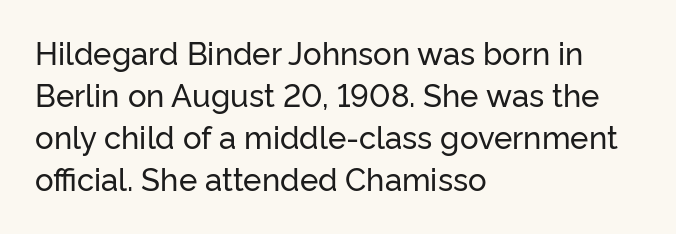
Each line starts at the same left margin while the right side varies. A typesetter would call this proportional, since set widths differ per character. Notice how descenders clear the ascenders below comfortably — that's standard leading. Descenders are the only things crossing below the line.
